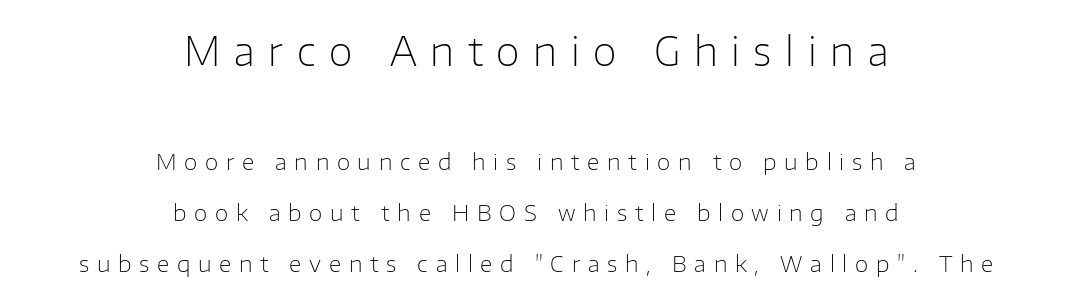
The image shows 39 px light sans-serif type, upright; set centered, loose line spacing (2.32x), unusually wide letter spacing (+0.35 em), not underlined; the first (top) block is 1.77x larger; low stroke contrast and a medium x-height.
